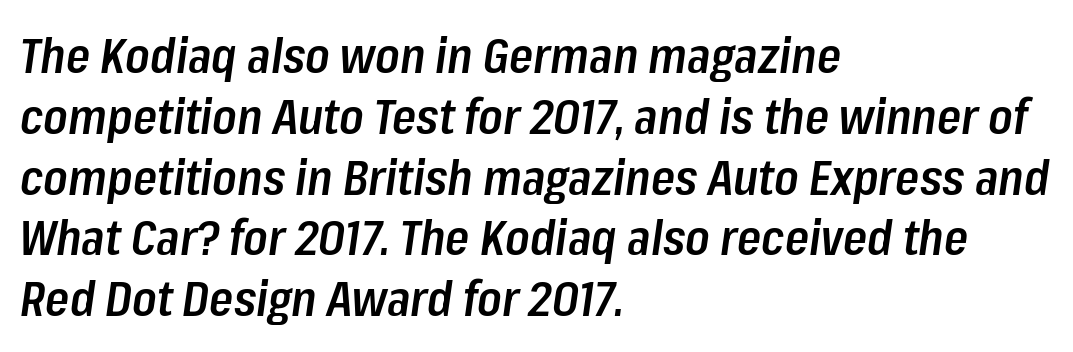
{"italic": "yes", "lean": "right", "slant_degrees": 8, "bold": "semi", "weight": "semibold", "width": "condensed", "stroke_contrast": "low", "x_height": "medium", "monospaced": "no", "underline": "no", "align": "left", "line_spacing_ratio": 1.24, "letter_spacing": "normal", "letter_spacing_em": 0.0, "glyph_px": 49}
